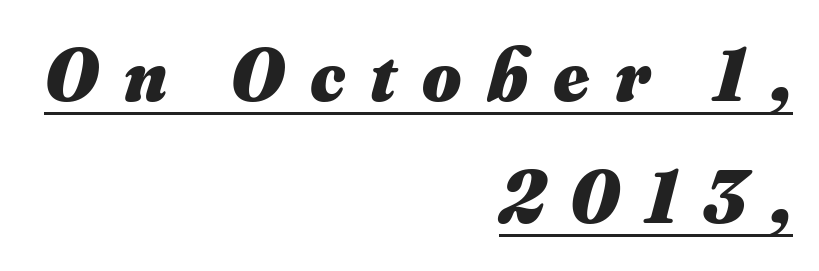
Q: Is the text bold? A: Yes.
Q: Is the text underlined? A: Yes.
Q: How is the paragraph aligned? A: Right-aligned.
Q: Is the spacing between letters normal or unusually wide? A: Unusually wide.
Q: Is the spacing between lines tight, normal or loose? A: Normal.
Q: Width (condensed, normal, or wide)? A: Normal.
Q: Stroke contrast? A: Medium.
Q: x-height? A: Small.
Q: Monospaced? A: No.
